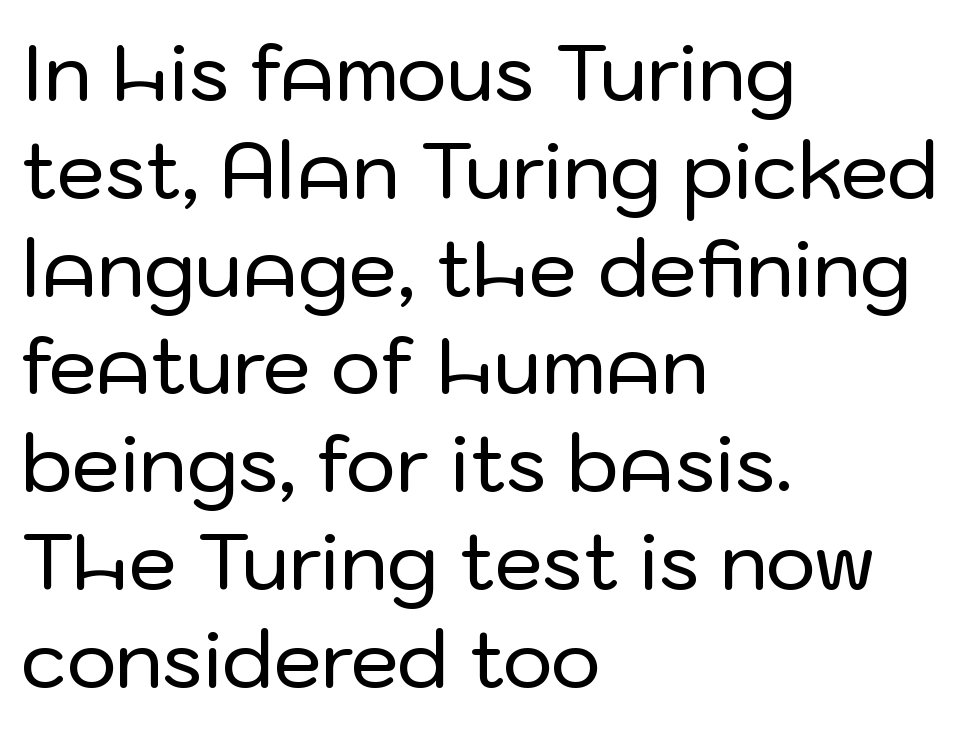
Q: Is the text italic (slanted)? A: No, it is upright.
Q: Is the typeface a serif or a sans-serif typeface? A: Sans-serif.
Q: Is the text underlined? A: No.
Q: How is the paragraph aligned? A: Left-aligned.
Q: Is the spacing between letters normal or unusually wide? A: Normal.
Q: Is the spacing between lines tight, normal or loose? A: Normal.
Q: Width (condensed, normal, or wide)? A: Normal.
Q: Stroke contrast? A: Low.
Q: x-height? A: Medium.
Q: Monospaced? A: No.
